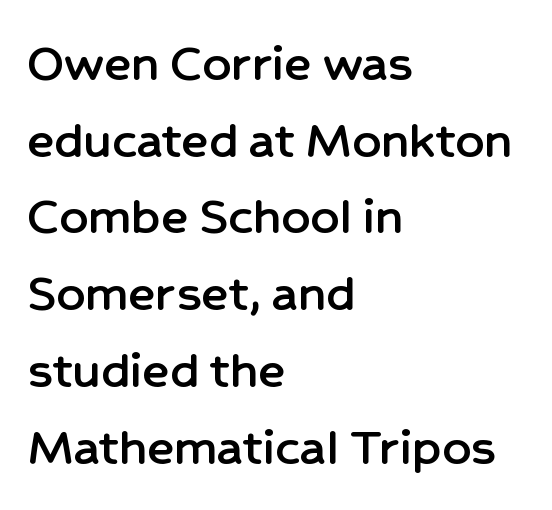
{"serif": "no", "italic": "no", "width": "normal", "stroke_contrast": "low", "x_height": "medium", "monospaced": "no", "underline": "no", "align": "left", "line_spacing": "normal", "line_spacing_ratio": 1.37, "letter_spacing": "normal", "letter_spacing_em": 0.0, "glyph_px": 56}
